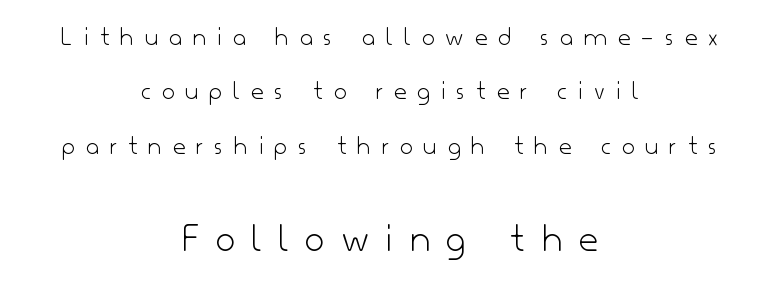
Compared with a typical body face, this is equally light or lighter still. Stroke terminals: plain, sans-serif. The leading is generous, giving the passage an open texture. Unmarked baselines from the first word to the last. Compared with typical body copy, the letter spacing here is much looser.
